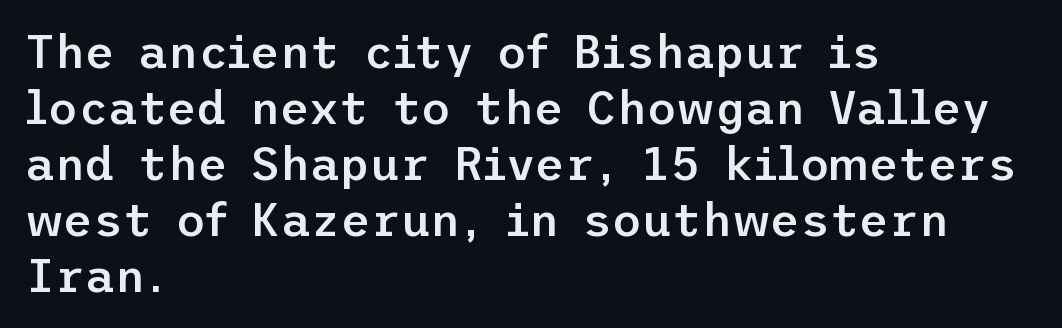
The image shows 46 px semibold sans-serif type, upright; set left-aligned, line spacing 1.22x, normal letter spacing, not underlined; low stroke contrast and a medium x-height.
